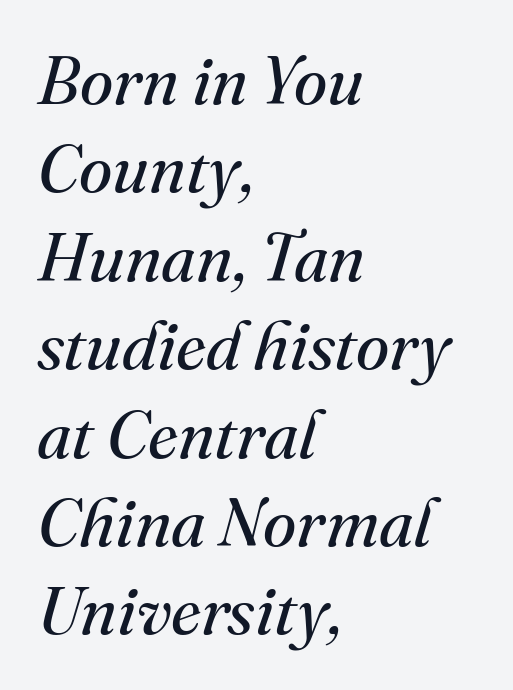
Font category for this specimen: serif. This is oblique type, the kind used for emphasis or titles. Stems here are at most as thick as an everyday book face. Varying glyph widths throughout — classic text-font behaviour.
